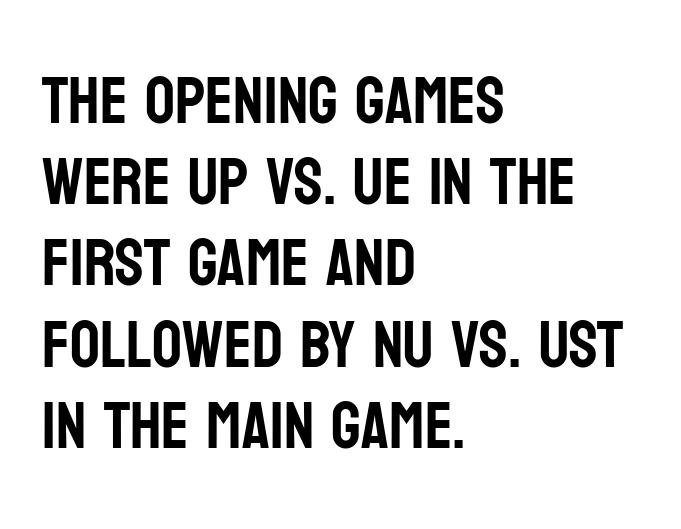
Each word holds together tightly as a unit, with standard inter-letter gaps. The passage shown is typeset with a sans-serif family. The strip under each line holds only bare page. The paragraph shown leans on its left margin.
